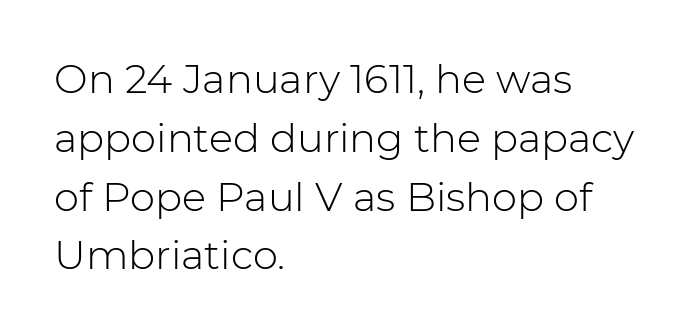
The image shows 40 px light sans-serif type, upright; set left-aligned, normal line spacing (1.47x), normal letter spacing, not underlined; low stroke contrast and a medium x-height.
